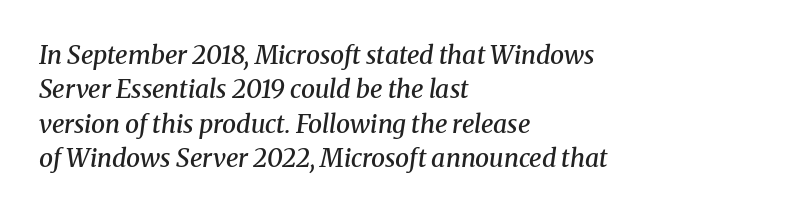
Q: Is the text bold? A: Semi-bold.
Q: Is the text italic (slanted)? A: Yes, it leans right by about 8 degrees.
Q: Is the text underlined? A: No.
Q: How is the paragraph aligned? A: Left-aligned.
Q: Is the spacing between letters normal or unusually wide? A: Normal.
Q: Is the spacing between lines tight, normal or loose? A: Normal.
